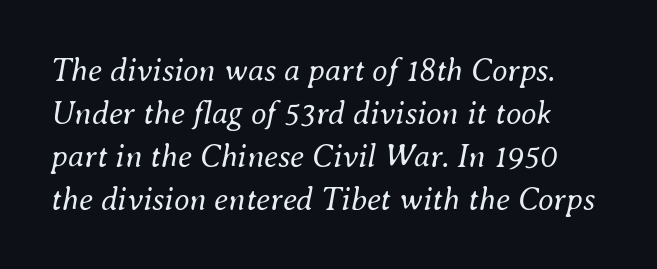
The font is comparable to plain body text, perhaps lighter. Rule under the text: the space is simply empty. Observe the ordinary spacing: letters are neighbours, not strangers. The lettering tilts uniformly, giving the passage an italic look. Character widths vary here, with narrow letters taking less room than wide ones.
